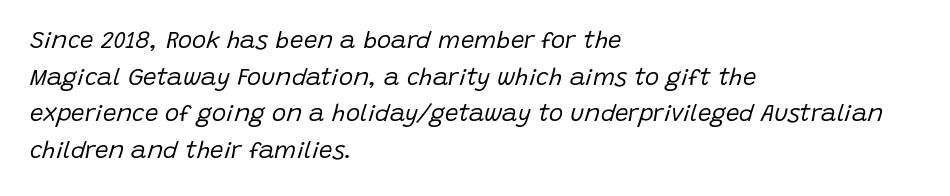
Does extra space separate the letters? No, they use regular spacing. Does the lettering tilt? It does — this is italic. Nobody drew a line under any word here. The lines are quadded left. The weight would be labelled regular, book, light, or lighter still. The rendering uses a moderate line-height, typical for paragraphs.
